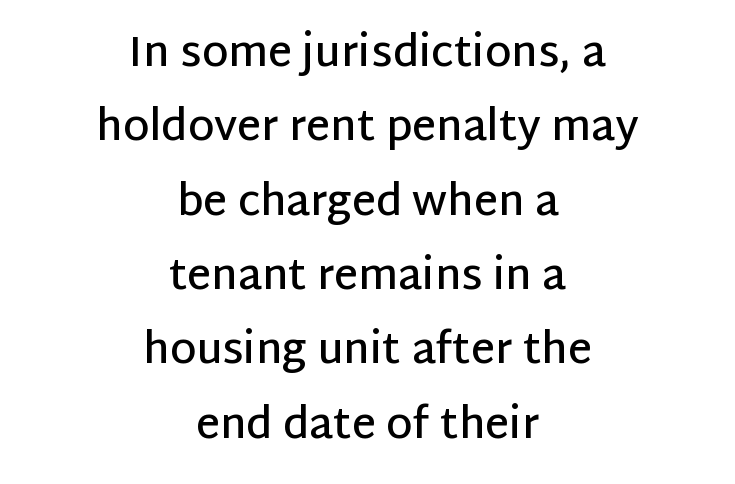
The image shows 42 px semibold sans-serif type, upright; set centered, line spacing 1.77x, normal letter spacing, not underlined; low stroke contrast and a large x-height.
